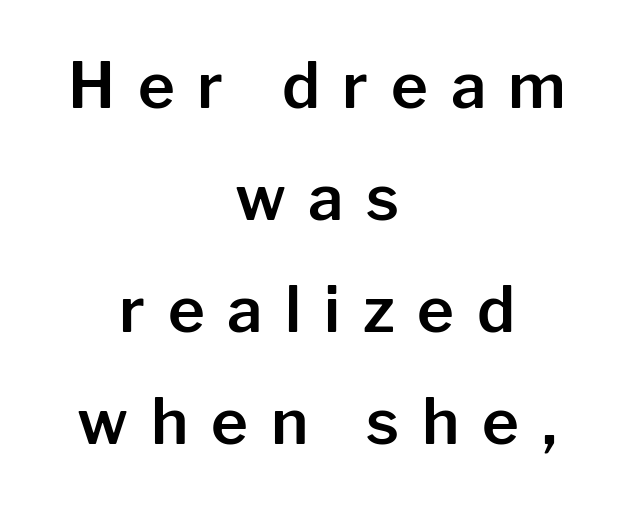
The image shows 63 px sans-serif type, upright; set centered, line spacing 1.78x, unusually wide letter spacing (+0.36 em), not underlined; low stroke contrast and a medium x-height.
